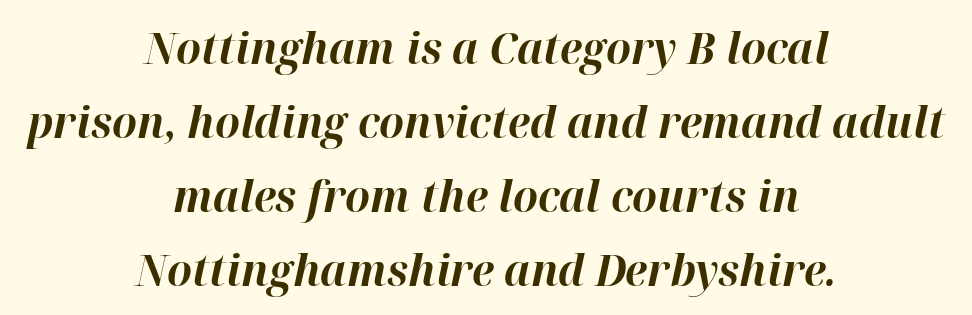
The image shows 44 px bold type, italic (leaning right); set centered, normal line spacing (1.68x), normal letter spacing, not underlined; high stroke contrast and a medium x-height.
